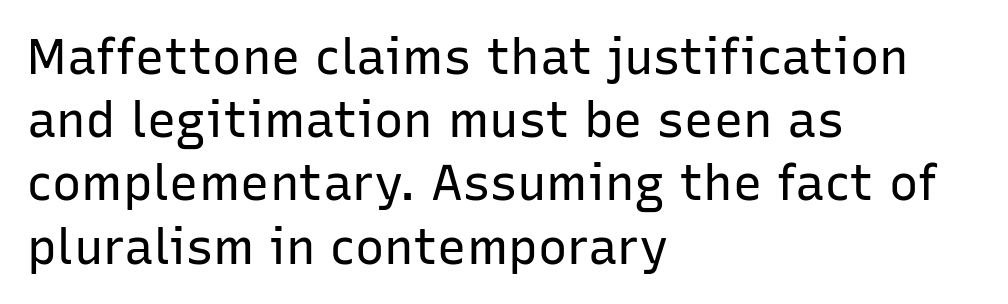
Q: Is the text bold? A: No.
Q: Is the text italic (slanted)? A: No, it is upright.
Q: Is the typeface a serif or a sans-serif typeface? A: Sans-serif.
Q: Is the text underlined? A: No.
Q: How is the paragraph aligned? A: Left-aligned.
Q: Is the spacing between letters normal or unusually wide? A: Normal.
Q: Is the spacing between lines tight, normal or loose? A: Normal.
Q: Width (condensed, normal, or wide)? A: Normal.
Q: Stroke contrast? A: Low.
Q: x-height? A: Medium.
Q: Monospaced? A: No.
